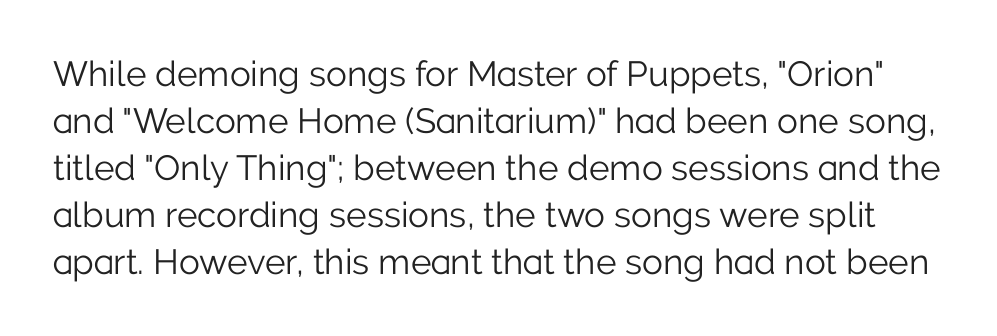
Q: Is the text bold? A: No.
Q: Is the text italic (slanted)? A: No, it is upright.
Q: Is the typeface a serif or a sans-serif typeface? A: Sans-serif.
Q: Is the text underlined? A: No.
Q: Is the spacing between letters normal or unusually wide? A: Normal.
Q: Is the spacing between lines tight, normal or loose? A: Normal.
Q: Width (condensed, normal, or wide)? A: Normal.
Q: Stroke contrast? A: Low.
Q: x-height? A: Medium.
Q: Monospaced? A: No.
